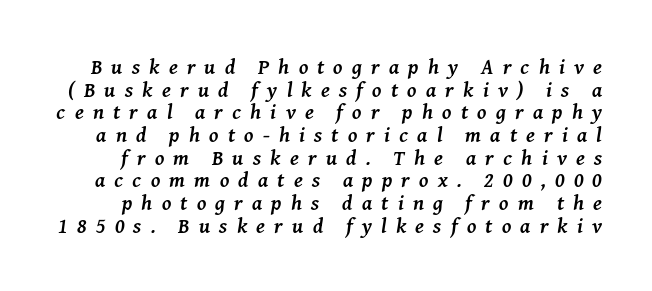
{"italic": "yes", "lean": "right", "slant_degrees": 8, "bold": "yes", "underline": "no", "line_spacing": "tight", "line_spacing_ratio": 1.08, "letter_spacing": "wide", "letter_spacing_em": 0.44, "glyph_px": 21}
